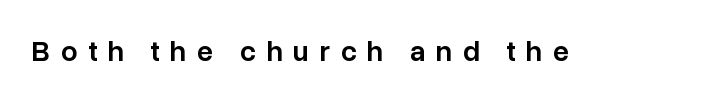
{"serif": "no", "italic": "no", "bold": "semi", "weight": "semibold", "width": "normal", "stroke_contrast": "low", "x_height": "medium", "monospaced": "no", "underline": "no", "letter_spacing": "wide", "letter_spacing_em": 0.36, "glyph_px": 29}
